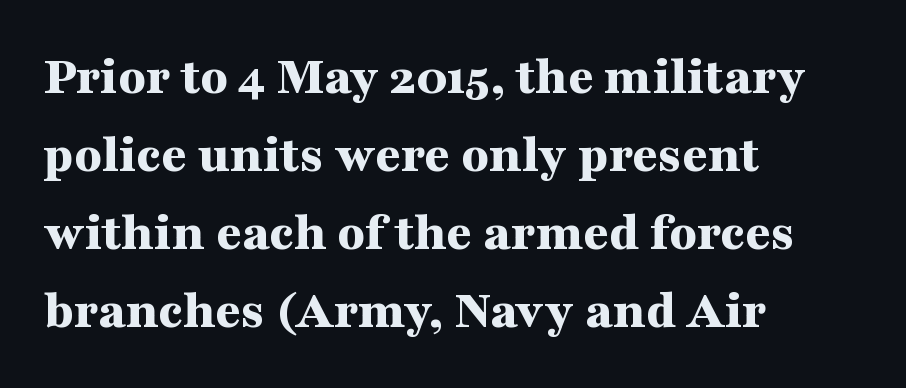
{"serif": "yes", "italic": "no", "bold": "yes", "weight": "bold", "width": "wide", "stroke_contrast": "medium", "x_height": "medium", "monospaced": "no", "underline": "no", "align": "left", "line_spacing": "normal", "line_spacing_ratio": 1.39, "letter_spacing": "normal", "letter_spacing_em": 0.0, "glyph_px": 56}
